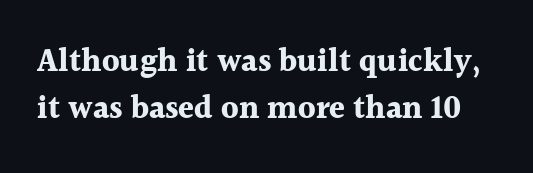
Q: Is the text bold? A: Yes.
Q: Is the text italic (slanted)? A: No, it is upright.
Q: Is the typeface a serif or a sans-serif typeface? A: Serif.
Q: Is the text underlined? A: No.
Q: Is the spacing between letters normal or unusually wide? A: Normal.
Q: Is the spacing between lines tight, normal or loose? A: Normal.
Q: Width (condensed, normal, or wide)? A: Normal.
Q: x-height? A: Medium.
Q: Monospaced? A: No.
